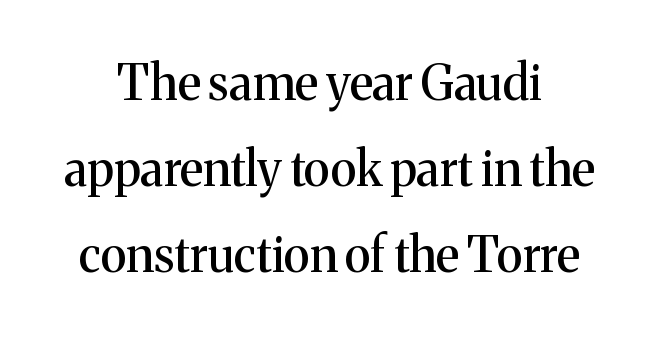
Q: Is the text italic (slanted)? A: No, it is upright.
Q: Is the typeface a serif or a sans-serif typeface? A: Serif.
Q: Is the text underlined? A: No.
Q: How is the paragraph aligned? A: Centered.
Q: Is the spacing between letters normal or unusually wide? A: Normal.
Q: Width (condensed, normal, or wide)? A: Normal.
Q: Stroke contrast? A: Medium.
Q: x-height? A: Medium.
Q: Monospaced? A: No.
